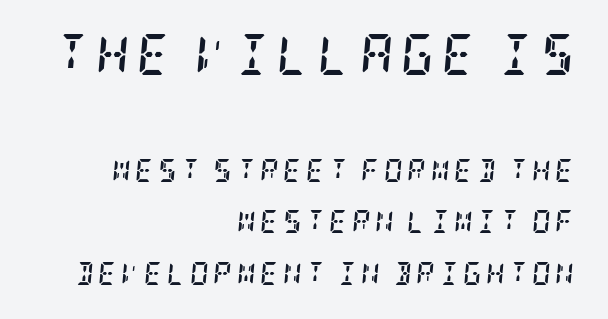
In terms of weight, the rendering is a true, heavy bold. Tall strokes in this sample are angled rather than plumb. Glance below the letters and you will spot only blank space. This sample uses a serif face.
